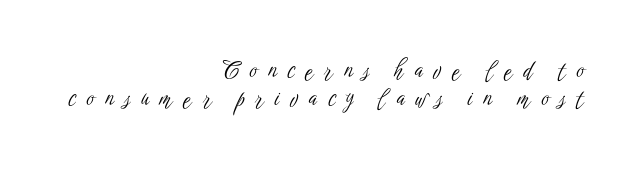
No extra ink here — the face is not bold. Compared with a flush-left layout, this one pins lines to the opposite, right side. Descenders hang freely into open space. Characters follow at a spacing far wider than the type designer built in.
